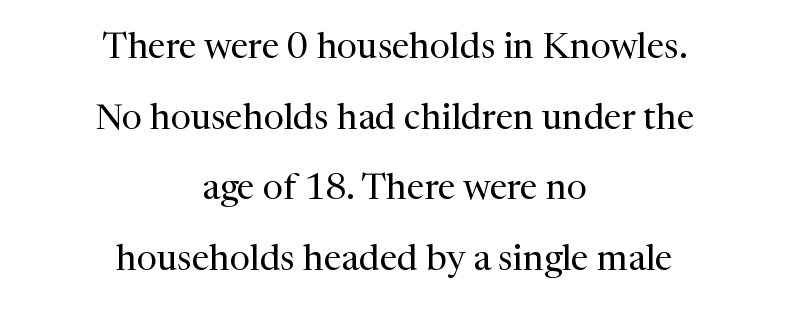
{"serif": "yes", "italic": "no", "bold": "no", "weight": "regular", "width": "normal", "stroke_contrast": "medium", "x_height": "medium", "monospaced": "no", "underline": "no", "align": "center", "line_spacing": "loose", "line_spacing_ratio": 1.96, "letter_spacing": "normal", "letter_spacing_em": 0.0, "glyph_px": 36}
